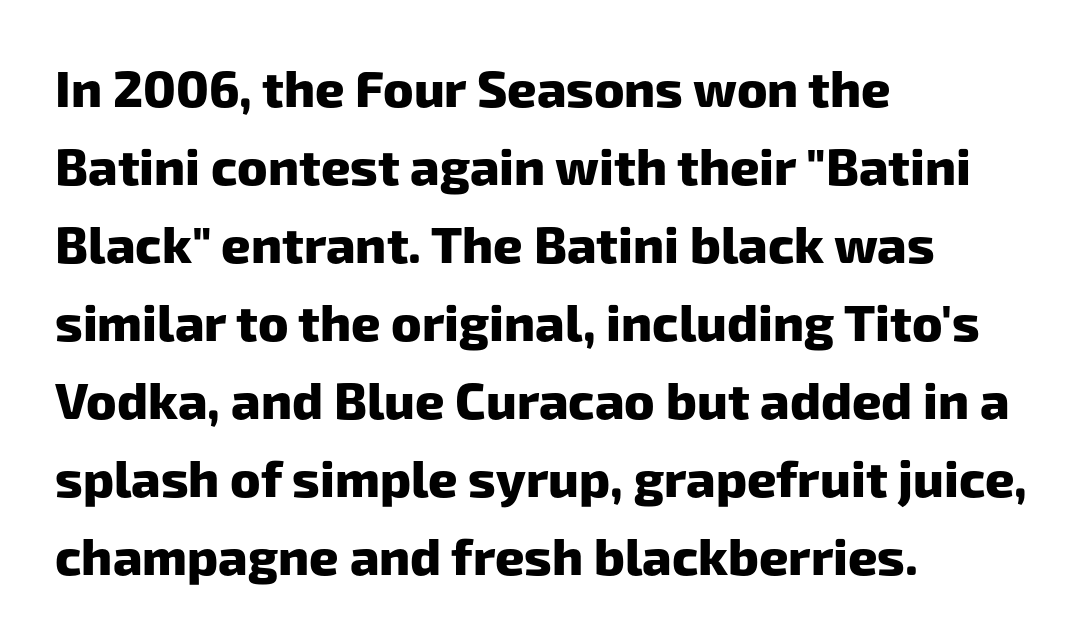
One-word summary of the alignment: left. These lines are rendered in a variable-pitch font. No word sits above an underline. Tracking value appears to be zero — textbook default spacing. Successive baselines arrive at the customary interval. You can tell from the bare stems that sans-serif type was used.
